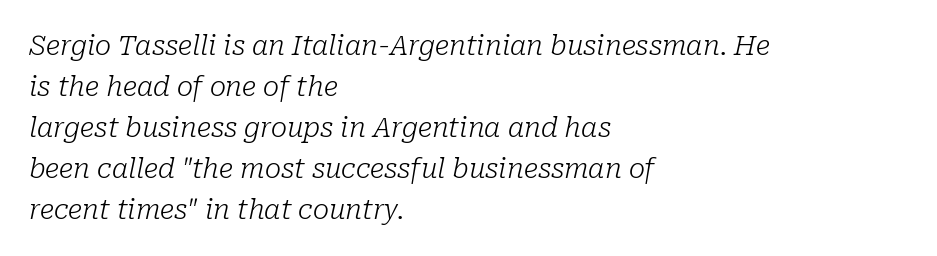
The image shows 27 px text type, italic (leaning right); set left-aligned, normal line spacing (1.52x), normal letter spacing, not underlined.
